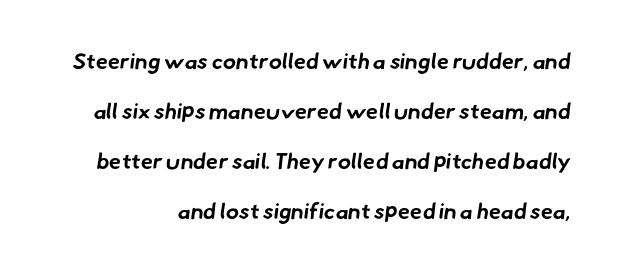
Tracking here is standard; glyphs follow each other at the usual distance. Quick note: interline space is abundant. No word sits above an underline. Caption: bold face, heavy strokes.
